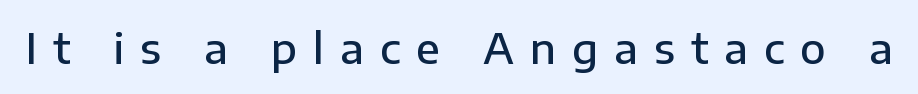
Q: Is the text bold? A: Semi-bold.
Q: Is the text italic (slanted)? A: No, it is upright.
Q: Is the typeface a serif or a sans-serif typeface? A: Sans-serif.
Q: Is the text underlined? A: No.
Q: Is the spacing between letters normal or unusually wide? A: Unusually wide.
Q: Width (condensed, normal, or wide)? A: Normal.
Q: Stroke contrast? A: Low.
Q: x-height? A: Medium.
Q: Monospaced? A: No.
